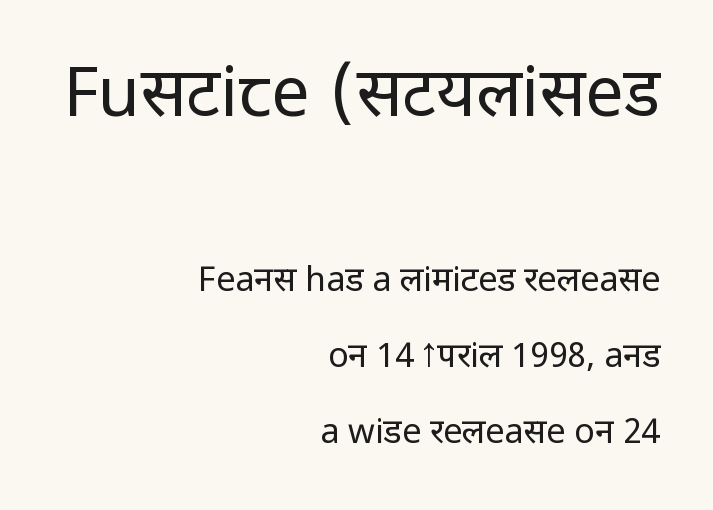
Stems here are at most as thick as an everyday book face. The designer gave the opening block more size than the closing block. The gaps between neighbouring characters are ordinary and unremarkable. Typeset ragged left — the right edge is the straight one. Here the designer chose a conventional face with non-uniform glyph widths. Any mark beneath the type? The region is blank.
